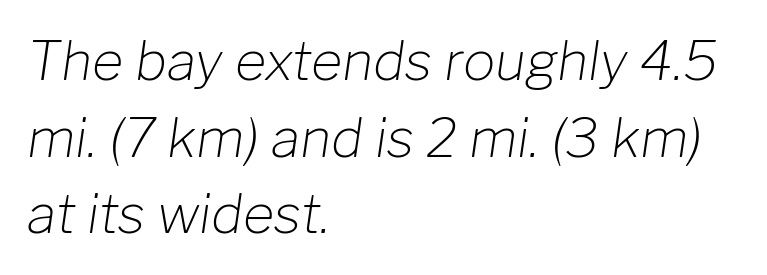
{"italic": "yes", "lean": "right", "slant_degrees": 8, "bold": "no", "weight": "light", "width": "normal", "stroke_contrast": "low", "x_height": "medium", "monospaced": "no", "underline": "no", "align": "left", "line_spacing": "normal", "line_spacing_ratio": 1.42, "letter_spacing": "normal", "letter_spacing_em": 0.0, "glyph_px": 54}
